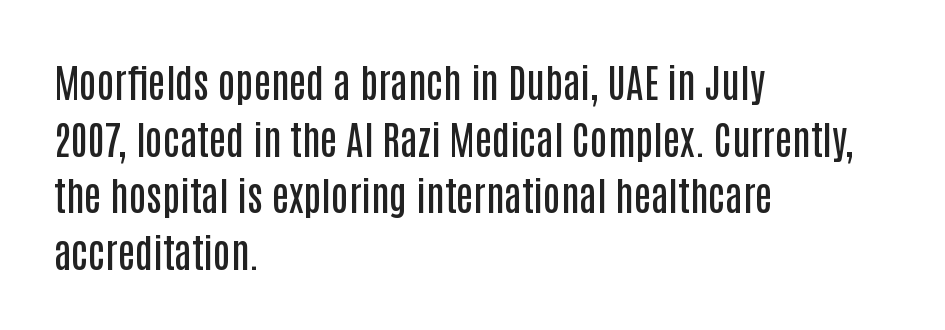
Q: Is the text bold? A: Semi-bold.
Q: Is the text italic (slanted)? A: No, it is upright.
Q: Is the typeface a serif or a sans-serif typeface? A: Sans-serif.
Q: Is the text underlined? A: No.
Q: How is the paragraph aligned? A: Left-aligned.
Q: Is the spacing between letters normal or unusually wide? A: Normal.
Q: Is the spacing between lines tight, normal or loose? A: Normal.
Q: Width (condensed, normal, or wide)? A: Condensed.
Q: Stroke contrast? A: Low.
Q: x-height? A: Large.
Q: Monospaced? A: No.
